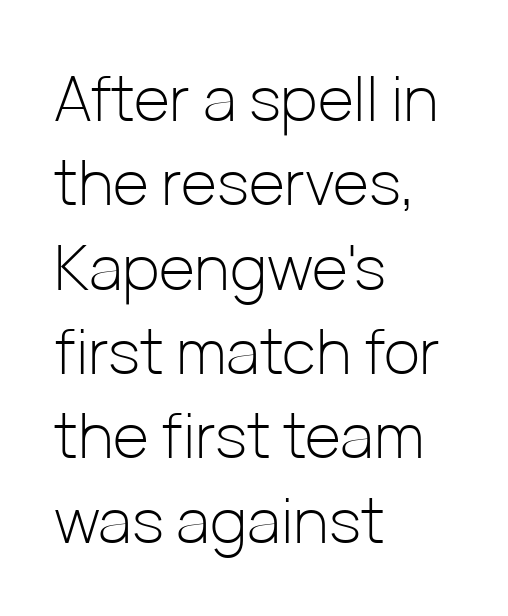
{"serif": "no", "italic": "no", "bold": "no", "weight": "light", "width": "normal", "stroke_contrast": "low", "x_height": "medium", "monospaced": "no", "underline": "no", "align": "left", "line_spacing": "normal", "line_spacing_ratio": 1.36, "letter_spacing": "normal", "letter_spacing_em": 0.0, "glyph_px": 62}
